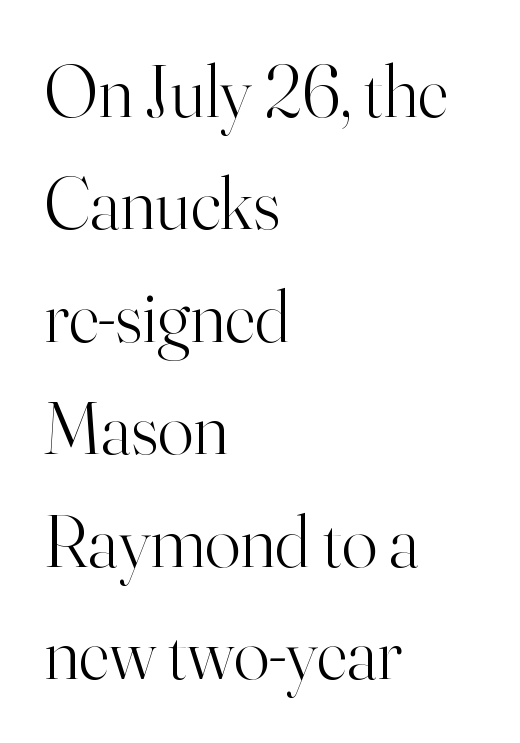
Q: Is the text bold? A: No.
Q: Is the text italic (slanted)? A: No, it is upright.
Q: Is the typeface a serif or a sans-serif typeface? A: Serif.
Q: Is the text underlined? A: No.
Q: How is the paragraph aligned? A: Left-aligned.
Q: Is the spacing between letters normal or unusually wide? A: Normal.
Q: Is the spacing between lines tight, normal or loose? A: Normal.
Q: Width (condensed, normal, or wide)? A: Normal.
Q: Stroke contrast? A: High.
Q: x-height? A: Small.
Q: Monospaced? A: No.
